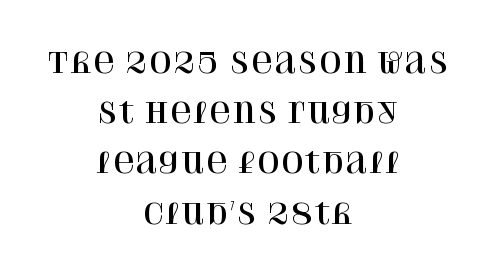
Italic? Not at all — the glyphs are vertical. These lines keep a tight, regular rhythm from letter to letter. A bare baseline throughout the passage. A centered setting, common on invitations and titles, is used for this passage.
